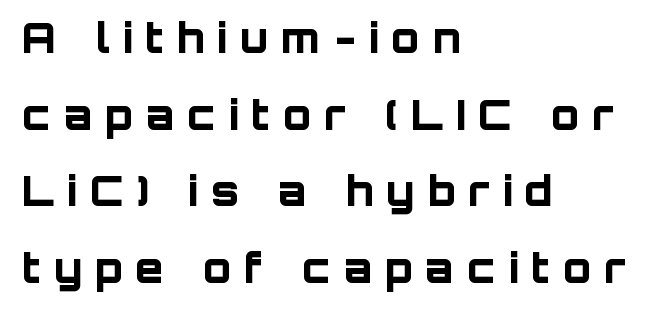
{"serif": "no", "italic": "no", "bold": "yes", "weight": "bold", "width": "normal", "stroke_contrast": "low", "x_height": "large", "monospaced": "no", "underline": "no", "align": "left", "line_spacing_ratio": 1.87, "letter_spacing": "wide", "letter_spacing_em": 0.32, "glyph_px": 41}
